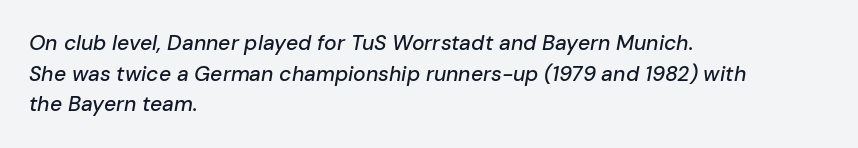
This sample is left-justified, so line endings fall wherever the words run out. The baseline area is clear. If you drew a line through each stem, it would be angled. Vertical spacing — default. The gaps between neighbouring characters are ordinary and unremarkable.
